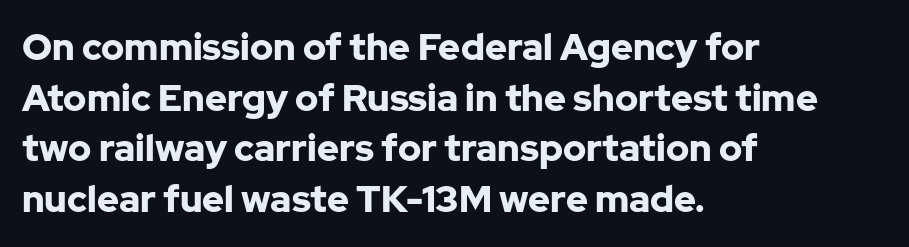
This sample has the flowing, uneven cadence of proportional lettering. A typesetter would label this face a sans. Upright lettering throughout. I'd describe the lettering as bold — thick and assertive.
